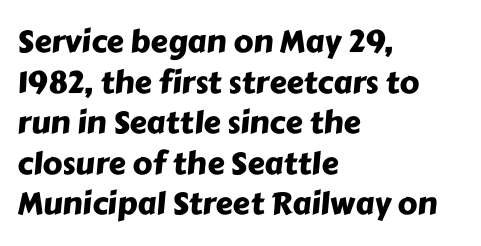
Here the designer chose a conventional face with non-uniform glyph widths. The text block is weighted toward the left margin, trailing off unevenly rightward. Honestly, the row spacing looks completely unremarkable. Is this a sans? Yes — the strokes have no serifs. Standard letterfit; no display-style spreading of the glyphs. Rule under the text: the space is simply empty.
